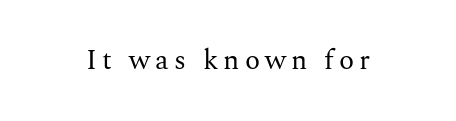
Q: Is the text bold? A: No.
Q: Is the text italic (slanted)? A: No, it is upright.
Q: Is the typeface a serif or a sans-serif typeface? A: Serif.
Q: Is the text underlined? A: No.
Q: Width (condensed, normal, or wide)? A: Normal.
Q: Stroke contrast? A: Medium.
Q: x-height? A: Medium.
Q: Monospaced? A: No.
